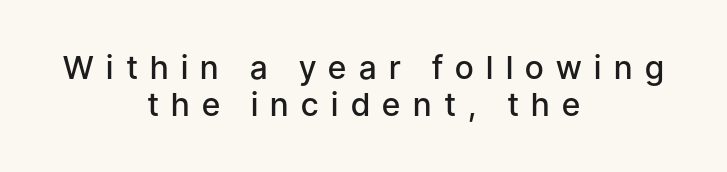
Q: Is the text bold? A: Semi-bold.
Q: Is the text italic (slanted)? A: No, it is upright.
Q: Is the typeface a serif or a sans-serif typeface? A: Sans-serif.
Q: Is the text underlined? A: No.
Q: How is the paragraph aligned? A: Centered.
Q: Is the spacing between letters normal or unusually wide? A: Unusually wide.
Q: Is the spacing between lines tight, normal or loose? A: Tight.
Q: Width (condensed, normal, or wide)? A: Normal.
Q: Stroke contrast? A: Low.
Q: x-height? A: Medium.
Q: Monospaced? A: No.
